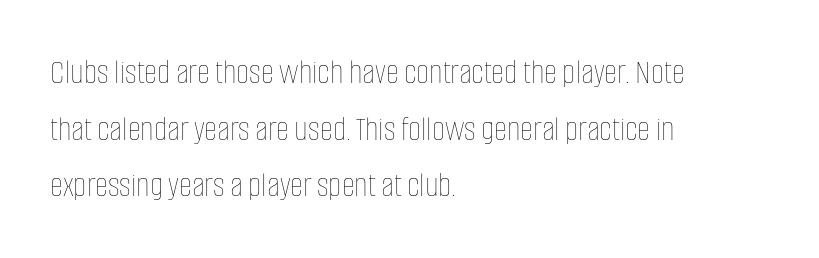
The image shows 36 px thin, condensed type, upright; set left-aligned, normal line spacing (1.57x), normal letter spacing, not underlined; low stroke contrast and a large x-height.
